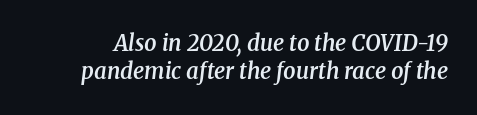
The image shows 22 px text type, italic (leaning right); set normal line spacing (1.28x), normal letter spacing, not underlined.
